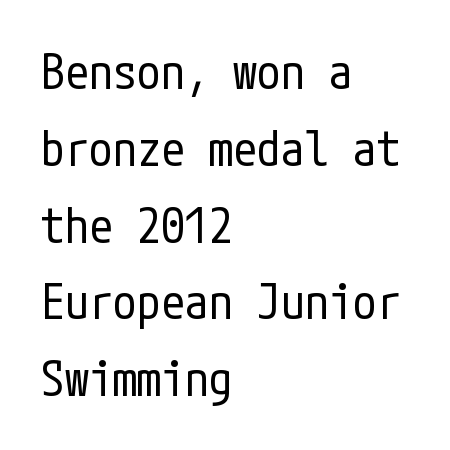
Q: Is the text bold? A: No.
Q: Is the text italic (slanted)? A: No, it is upright.
Q: Is the typeface a serif or a sans-serif typeface? A: Sans-serif.
Q: Is the text underlined? A: No.
Q: How is the paragraph aligned? A: Left-aligned.
Q: Is the spacing between letters normal or unusually wide? A: Normal.
Q: Is the spacing between lines tight, normal or loose? A: Normal.
Q: Width (condensed, normal, or wide)? A: Condensed.
Q: Stroke contrast? A: Low.
Q: x-height? A: Medium.
